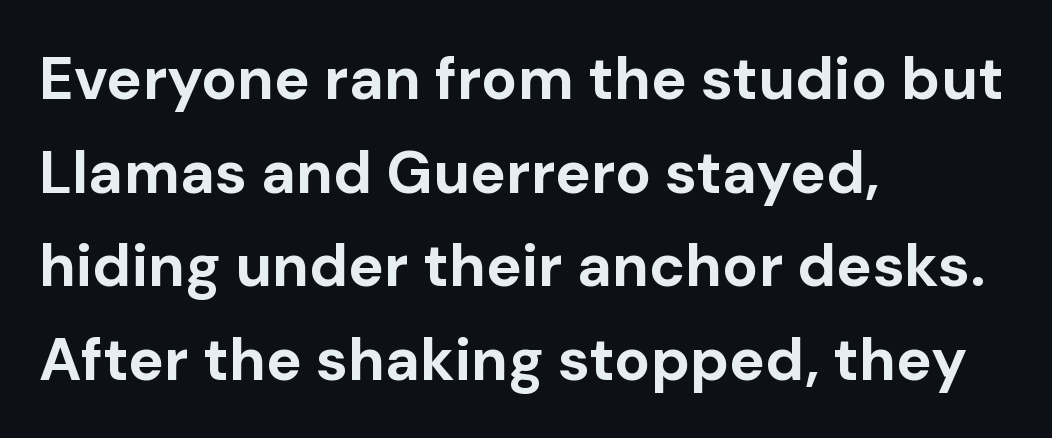
{"serif": "no", "italic": "no", "bold": "yes", "weight": "bold", "width": "normal", "stroke_contrast": "low", "x_height": "medium", "monospaced": "no", "underline": "no", "align": "left", "line_spacing": "normal", "line_spacing_ratio": 1.56, "letter_spacing": "normal", "letter_spacing_em": 0.0, "glyph_px": 60}
